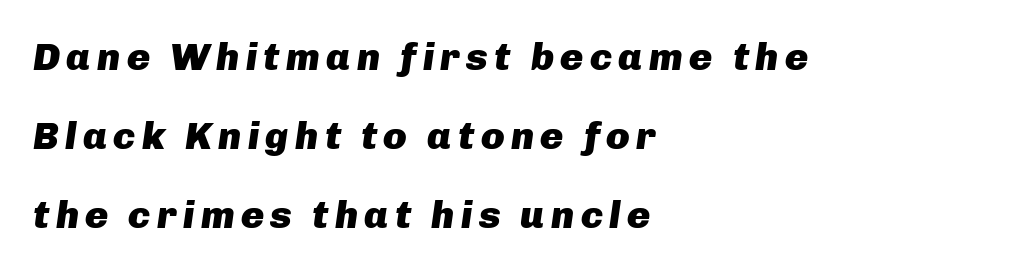
The image shows 39 px heavy type, italic (leaning right); set left-aligned, loose line spacing (2.02x), not underlined; low stroke contrast and a medium x-height.
